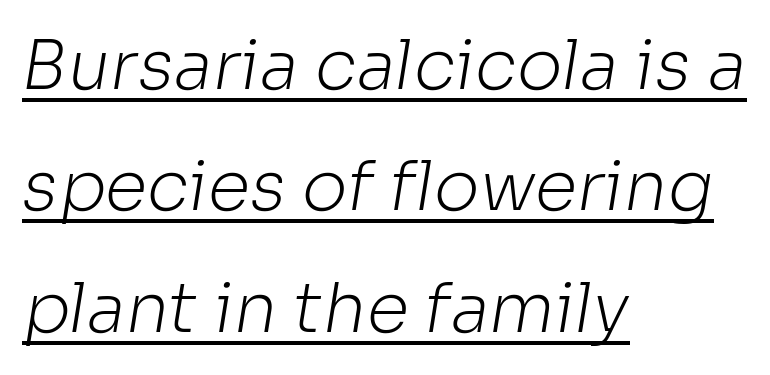
Q: Is the text bold? A: No.
Q: Is the typeface a serif or a sans-serif typeface? A: Sans-serif.
Q: Is the text underlined? A: Yes.
Q: How is the paragraph aligned? A: Left-aligned.
Q: Is the spacing between letters normal or unusually wide? A: Normal.
Q: Width (condensed, normal, or wide)? A: Normal.
Q: Stroke contrast? A: Low.
Q: x-height? A: Medium.
Q: Monospaced? A: No.
